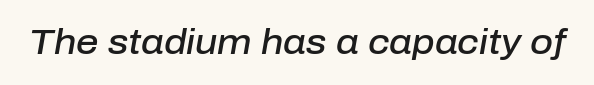
Think of a printed novel: that variable character pitch is what you see here. The specimen omits any rule beneath the text block's lines. A somewhat darkened texture: the type is semibold rather than bold. An italicized treatment has been applied to the whole sample. You could call the tracking neutral — neither tight nor loose.
